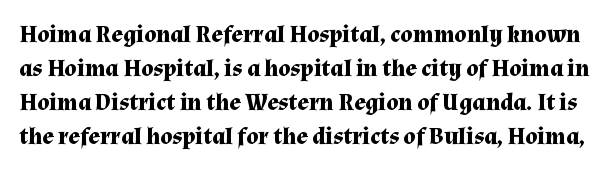
What stands out about the letter spacing? Nothing — it is the standard amount. The rendering uses a bold face; every stroke is thick and dark. How would I describe the line gaps? Plain and ordinary. It's the straight-up-and-down kind of type. Descenders are the only things crossing below the line.
